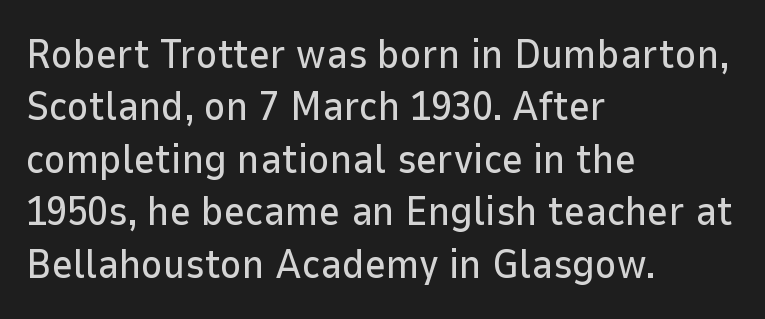
{"serif": "no", "italic": "no", "width": "normal", "stroke_contrast": "low", "x_height": "medium", "monospaced": "no", "underline": "no", "align": "left", "line_spacing": "normal", "line_spacing_ratio": 1.28, "letter_spacing": "normal", "letter_spacing_em": 0.0, "glyph_px": 41}
